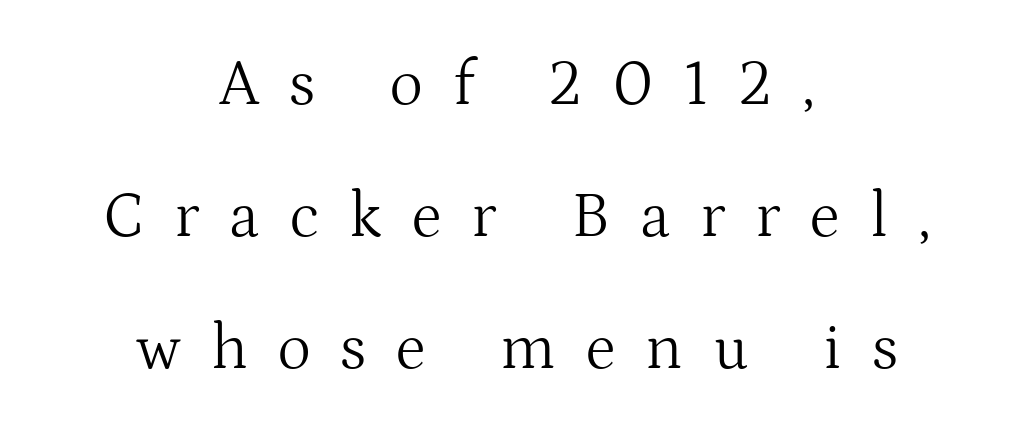
The image shows 64 px light serif type, upright; set centered, loose line spacing (2.06x), unusually wide letter spacing (+0.47 em), not underlined; medium stroke contrast and a medium x-height.
